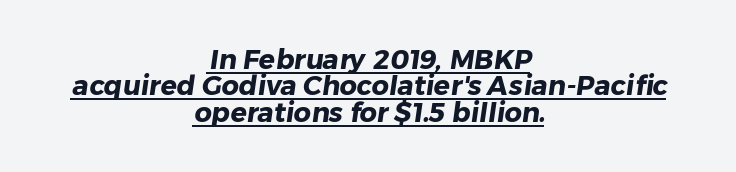
The image shows 27 px bold type; set centered, tight line spacing (0.98x), normal letter spacing, underlined.
